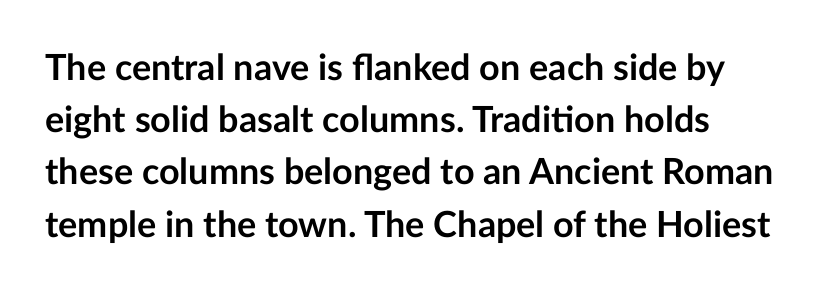
Q: Is the text bold? A: Yes.
Q: Is the text italic (slanted)? A: No, it is upright.
Q: Is the typeface a serif or a sans-serif typeface? A: Sans-serif.
Q: Is the text underlined? A: No.
Q: Is the spacing between letters normal or unusually wide? A: Normal.
Q: Is the spacing between lines tight, normal or loose? A: Normal.
Q: Width (condensed, normal, or wide)? A: Normal.
Q: Stroke contrast? A: Low.
Q: x-height? A: Medium.
Q: Monospaced? A: No.
